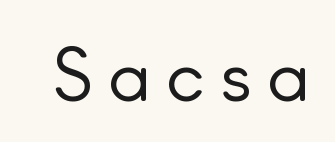
The letters advance in unequal steps, a hallmark of proportional type. A quiet, ordinary-to-light weight characterises the typeface. Type without underlining. Is the letter spacing exaggerated? Yes — the characters are pushed far apart. No feet cap the strokes, marking this as sans-serif type. Ordinary non-slanted type is in use.
